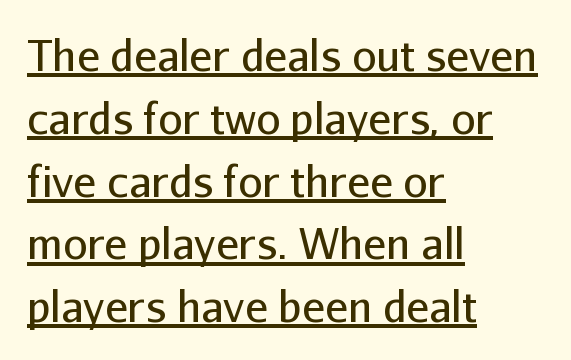
The image shows 43 px regular-weight sans-serif type, upright; set left-aligned, normal line spacing (1.46x), normal letter spacing, underlined; low stroke contrast and a medium x-height.
